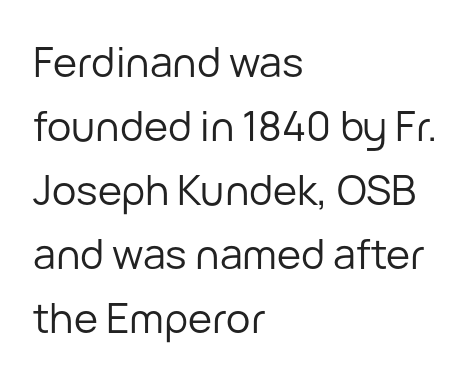
A typesetter would call this leading conventional body-copy spacing. Is the stroke heavy? The answer is a plain regular-or-lighter. Typographically, this falls in the sans-serif category. The passage shown is typed in a proportional face where columns would drift. Alignment: flush left.
